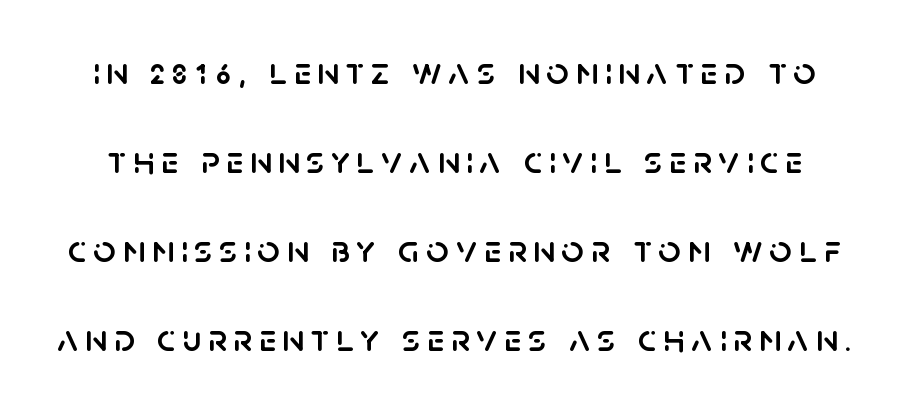
Q: Is the text italic (slanted)? A: No, it is upright.
Q: Is the typeface a serif or a sans-serif typeface? A: Sans-serif.
Q: Is the text underlined? A: No.
Q: Is the spacing between lines tight, normal or loose? A: Loose.
Q: Width (condensed, normal, or wide)? A: Normal.
Q: Stroke contrast? A: Low.
Q: x-height? A: Large.
Q: Monospaced? A: No.
